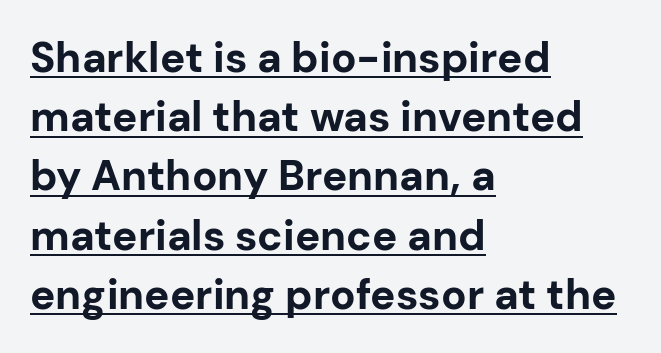
Varying glyph widths throughout — classic text-font behaviour. Letterform terminals end flat and unadorned throughout the passage. A typesetter would mark this as roman, not italic. Casual observation: everything's shoved over to the left. Quick note: interline space is typical. There is no visible air inserted between adjacent glyphs.
